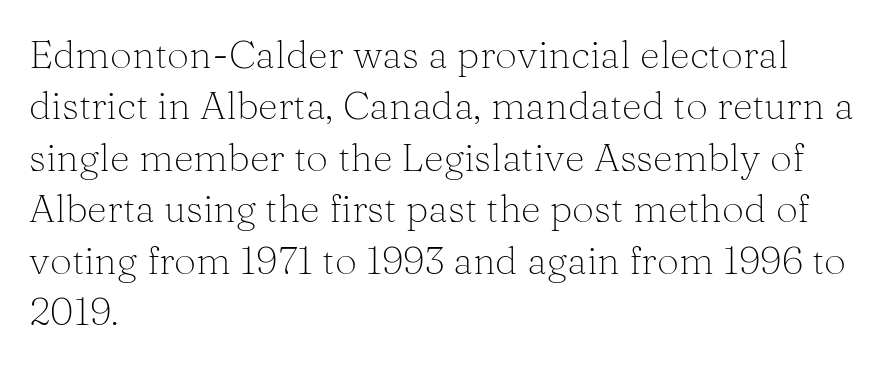
The image shows 39 px light serif type, upright; set left-aligned, normal line spacing (1.32x), normal letter spacing, not underlined; medium stroke contrast and a medium x-height.
